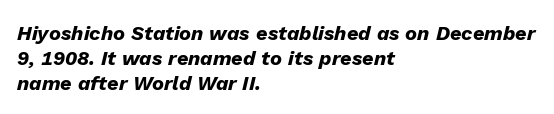
Q: Is the text bold? A: Yes.
Q: Is the text italic (slanted)? A: Yes, it leans right by about 13 degrees.
Q: Is the text underlined? A: No.
Q: How is the paragraph aligned? A: Left-aligned.
Q: Is the spacing between letters normal or unusually wide? A: Normal.
